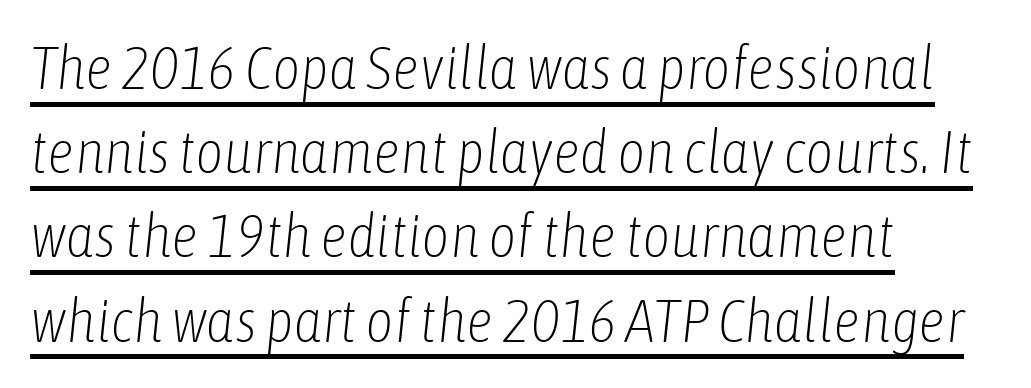
The image shows 61 px light, condensed type, italic (leaning right); set left-aligned, normal line spacing (1.38x), normal letter spacing, underlined; low stroke contrast and a medium x-height.
